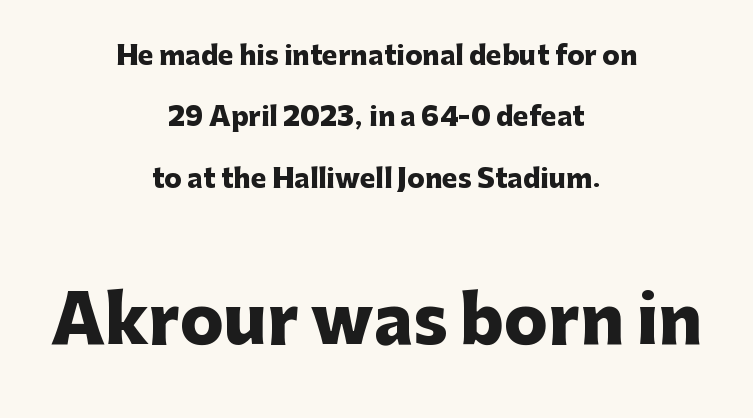
Q: Is the text bold? A: Yes.
Q: Is the text italic (slanted)? A: No, it is upright.
Q: Is the typeface a serif or a sans-serif typeface? A: Sans-serif.
Q: Is the text underlined? A: No.
Q: How is the paragraph aligned? A: Centered.
Q: Is the spacing between letters normal or unusually wide? A: Normal.
Q: Is the spacing between lines tight, normal or loose? A: Loose.
Q: Which block of text is set in a larger size, the first (top) or the second (bottom)? A: The second (bottom) one.
Q: Width (condensed, normal, or wide)? A: Normal.
Q: Stroke contrast? A: Low.
Q: x-height? A: Medium.
Q: Monospaced? A: No.
